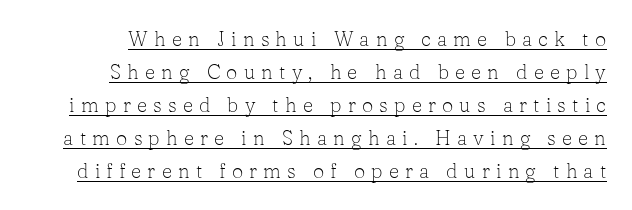
{"italic": "no", "bold": "no", "underline": "yes", "line_spacing": "normal", "line_spacing_ratio": 1.65, "letter_spacing": "wide", "letter_spacing_em": 0.31, "glyph_px": 20}
